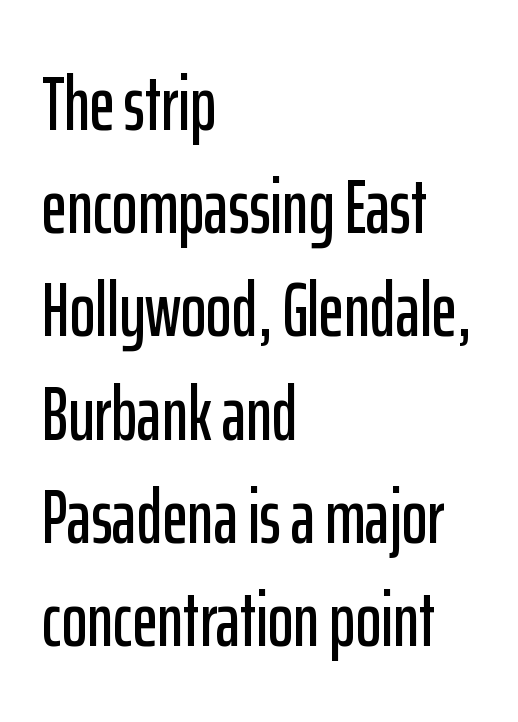
The image shows 77 px condensed sans-serif type, upright; set left-aligned, normal line spacing (1.34x), normal letter spacing, not underlined; low stroke contrast and a medium x-height.
